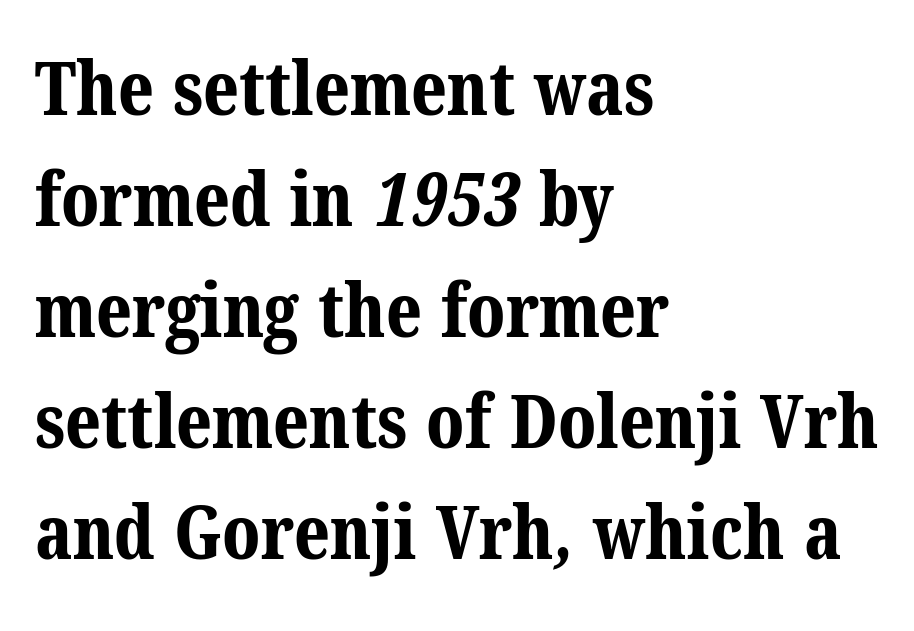
The image shows 74 px bold serif type; set left-aligned, normal line spacing (1.5x), normal letter spacing, not underlined; medium stroke contrast and a medium x-height.
